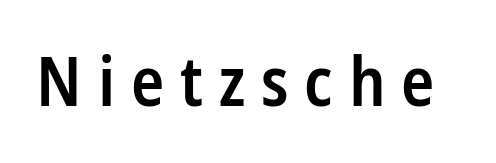
{"serif": "no", "italic": "no", "bold": "semi", "weight": "semibold", "width": "condensed", "stroke_contrast": "low", "x_height": "medium", "monospaced": "no", "underline": "no", "letter_spacing": "wide", "letter_spacing_em": 0.23, "glyph_px": 69}
